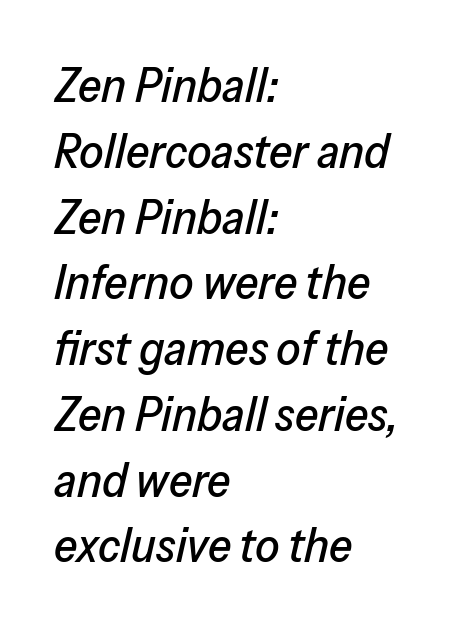
{"italic": "yes", "lean": "right", "slant_degrees": 13, "width": "normal", "stroke_contrast": "low", "x_height": "medium", "monospaced": "no", "underline": "no", "align": "left", "line_spacing": "normal", "line_spacing_ratio": 1.37, "letter_spacing": "normal", "letter_spacing_em": 0.0, "glyph_px": 48}
